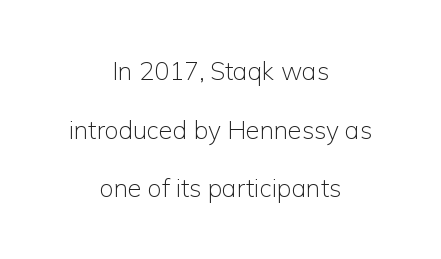
{"italic": "no", "bold": "no", "underline": "no", "align": "center", "line_spacing": "loose", "line_spacing_ratio": 2.35, "letter_spacing": "normal", "letter_spacing_em": 0.0, "glyph_px": 25}
